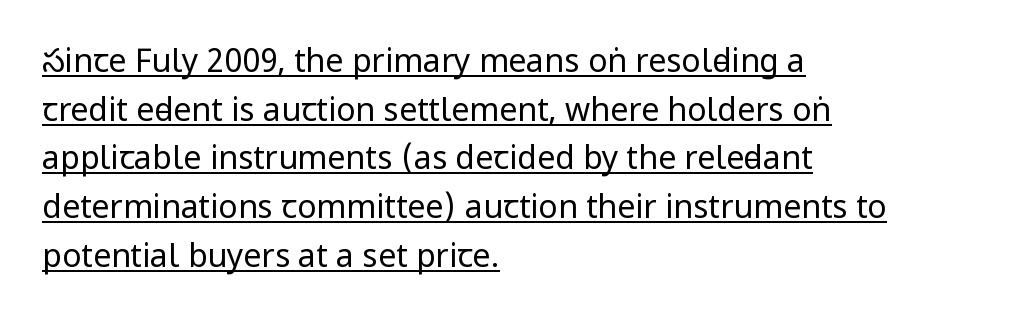
Q: Is the text bold? A: No.
Q: Is the text italic (slanted)? A: No, it is upright.
Q: Is the typeface a serif or a sans-serif typeface? A: Sans-serif.
Q: Is the text underlined? A: Yes.
Q: How is the paragraph aligned? A: Left-aligned.
Q: Is the spacing between letters normal or unusually wide? A: Normal.
Q: Is the spacing between lines tight, normal or loose? A: Normal.
Q: Width (condensed, normal, or wide)? A: Condensed.
Q: Stroke contrast? A: Low.
Q: x-height? A: Large.
Q: Monospaced? A: No.
